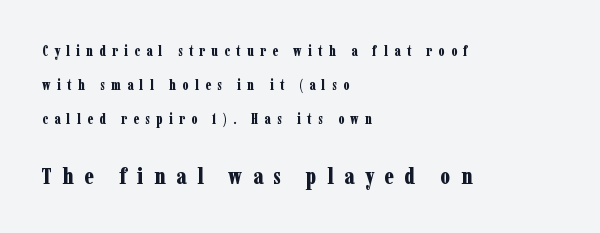
{"italic": "no", "bold": "yes", "underline": "no", "align": "left", "line_spacing": "loose", "line_spacing_ratio": 2.43, "letter_spacing": "wide", "letter_spacing_em": 0.45, "larger_block": "second", "size_ratio": 1.64, "glyph_px": 23}
